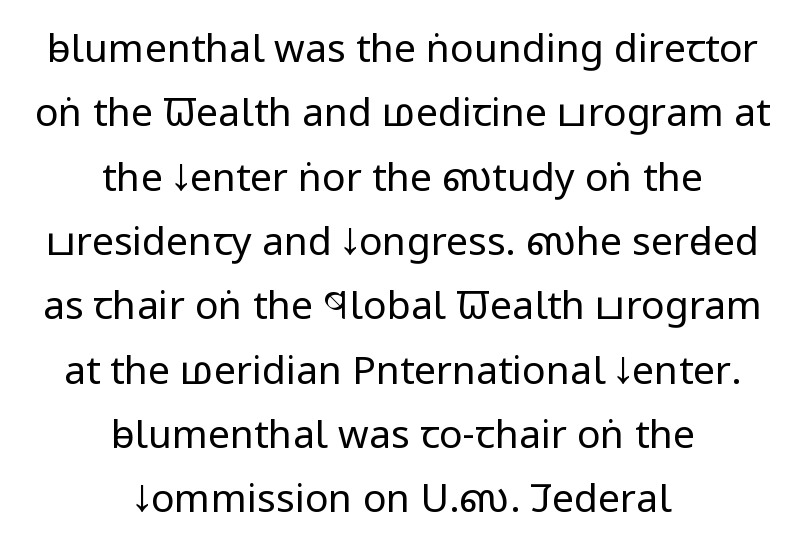
The image shows 39 px regular-weight, condensed sans-serif type, upright; set centered, normal line spacing (1.65x), normal letter spacing, not underlined; low stroke contrast and a large x-height.
